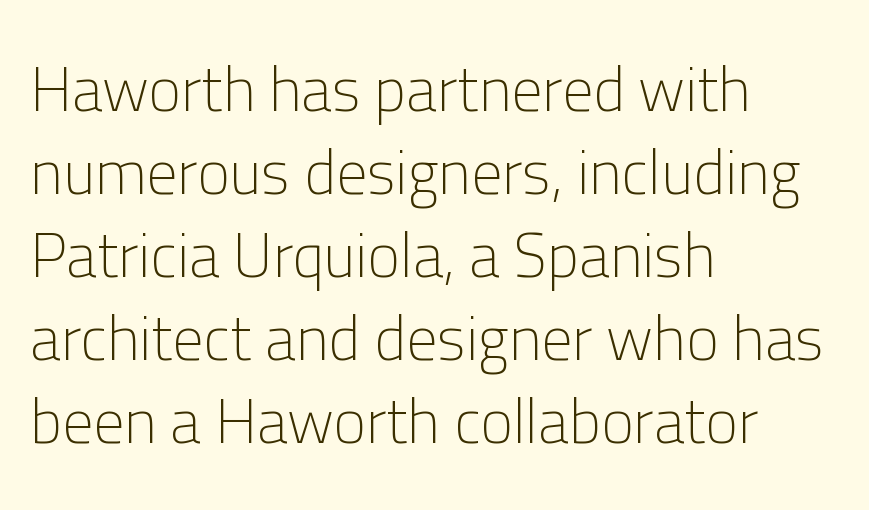
Q: Is the text bold? A: No.
Q: Is the text italic (slanted)? A: No, it is upright.
Q: Is the typeface a serif or a sans-serif typeface? A: Sans-serif.
Q: Is the text underlined? A: No.
Q: How is the paragraph aligned? A: Left-aligned.
Q: Is the spacing between letters normal or unusually wide? A: Normal.
Q: Is the spacing between lines tight, normal or loose? A: Normal.
Q: Width (condensed, normal, or wide)? A: Normal.
Q: Stroke contrast? A: Low.
Q: x-height? A: Medium.
Q: Monospaced? A: No.
